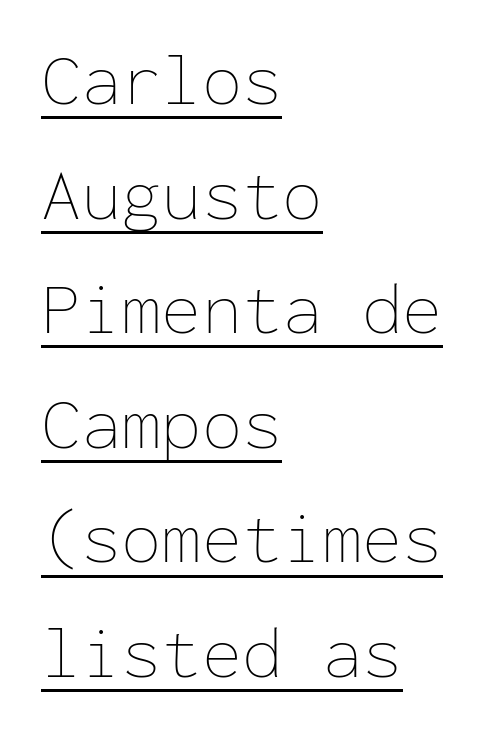
{"italic": "no", "bold": "no", "weight": "thin", "width": "normal", "stroke_contrast": "low", "x_height": "medium", "monospaced": "yes", "underline": "yes", "align": "left", "line_spacing": "normal", "line_spacing_ratio": 1.57, "letter_spacing": "normal", "letter_spacing_em": 0.0, "glyph_px": 73}
